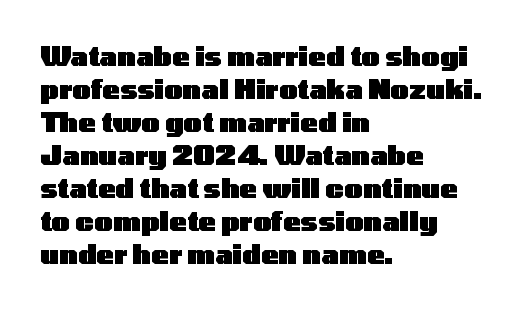
The leading is moderate, giving the passage an even texture. A dark, heavy texture on the line: the type is bold. Descenders hang freely into open space. Letter spacing: default. Notice how the passage keeps a crisp vertical edge on the left only. This is roman type, the default non-slanted kind.
